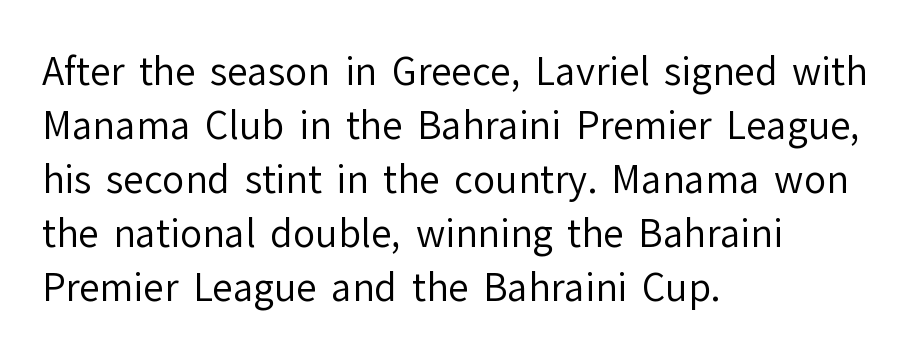
Q: Is the text bold? A: No.
Q: Is the text italic (slanted)? A: No, it is upright.
Q: Is the typeface a serif or a sans-serif typeface? A: Sans-serif.
Q: Is the text underlined? A: No.
Q: How is the paragraph aligned? A: Left-aligned.
Q: Is the spacing between letters normal or unusually wide? A: Normal.
Q: Is the spacing between lines tight, normal or loose? A: Normal.
Q: Width (condensed, normal, or wide)? A: Normal.
Q: Stroke contrast? A: Low.
Q: x-height? A: Medium.
Q: Monospaced? A: No.
